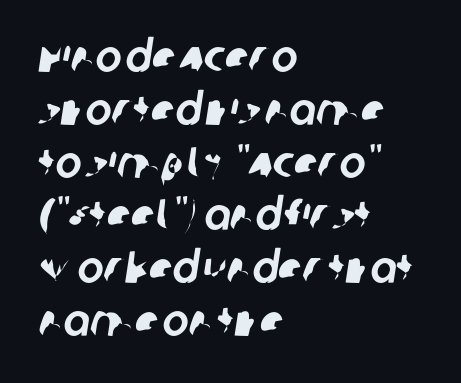
The image shows 44 px sans-serif type; set left-aligned, line spacing 1.2x, normal letter spacing, not underlined; low stroke contrast and a large x-height.
